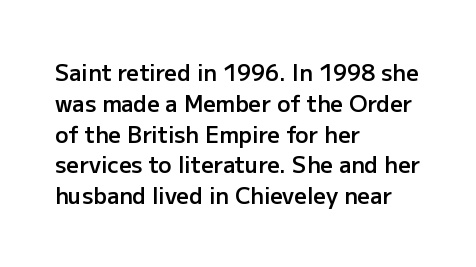
The image shows 22 px text type, upright; set left-aligned, normal line spacing (1.4x), normal letter spacing, not underlined.
